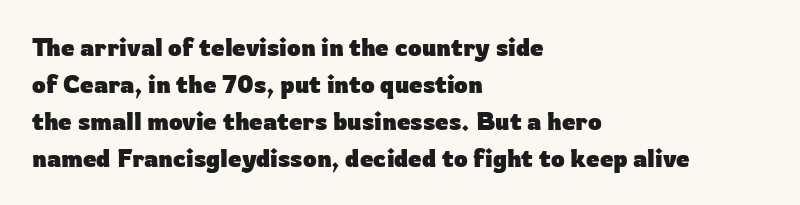
{"italic": "no", "bold": "yes", "underline": "no", "align": "left", "line_spacing": "normal", "line_spacing_ratio": 1.54, "letter_spacing": "normal", "letter_spacing_em": 0.0, "glyph_px": 24}
